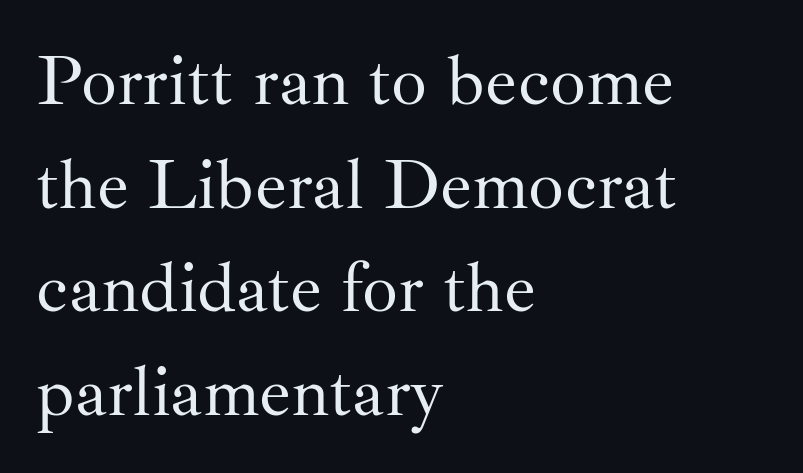
Ordinary non-slanted type is in use. This reads as an unemphasized weight, regular at the heaviest. Note the varied advance widths — an 'i' is clearly narrower than an 'm'. Does the copy run flush right? No — it runs flush left.
